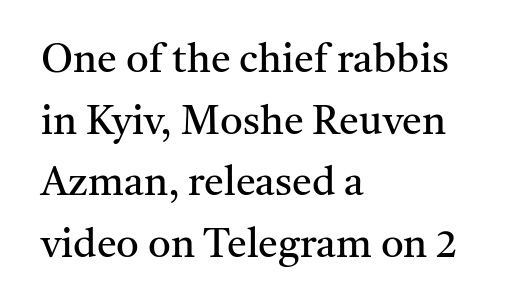
The image shows 40 px regular-weight serif type, upright; set left-aligned, normal line spacing (1.54x), normal letter spacing, not underlined; medium stroke contrast and a medium x-height.
